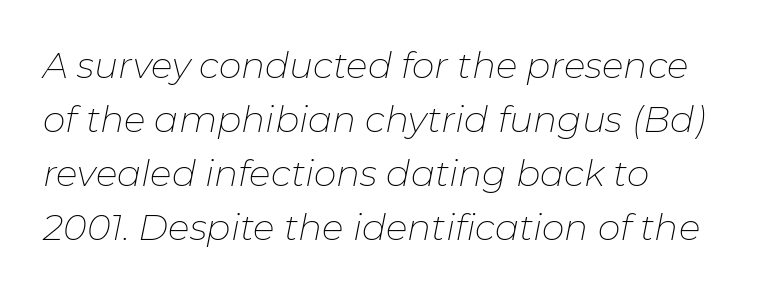
The image shows 36 px thin type, italic (leaning right); set left-aligned, normal line spacing (1.5x), normal letter spacing, not underlined; low stroke contrast and a medium x-height.
